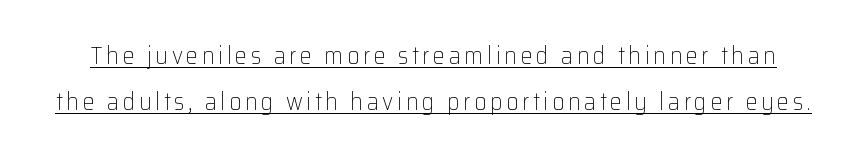
The space between consecutive lines is lavish. The strokes are not fattened; the text isn't bold. The specimen reads as upright at a glance. The sample's only ornament is a line tracing under the words.
